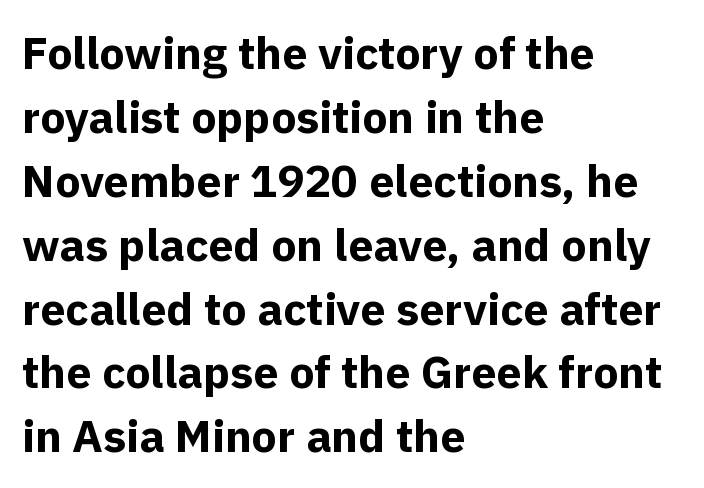
{"serif": "no", "italic": "no", "bold": "yes", "weight": "bold", "width": "normal", "x_height": "medium", "monospaced": "no", "underline": "no", "align": "left", "line_spacing": "normal", "line_spacing_ratio": 1.42, "letter_spacing": "normal", "letter_spacing_em": 0.0, "glyph_px": 45}
